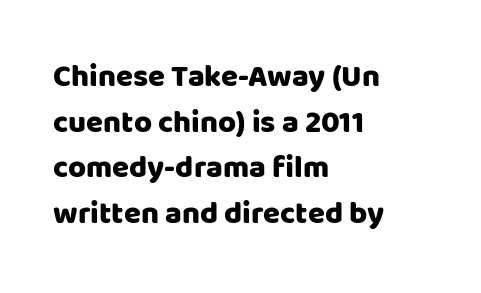
The image shows 31 px sans-serif type, upright; set left-aligned, normal line spacing (1.47x), normal letter spacing, not underlined; low stroke contrast and a large x-height.
